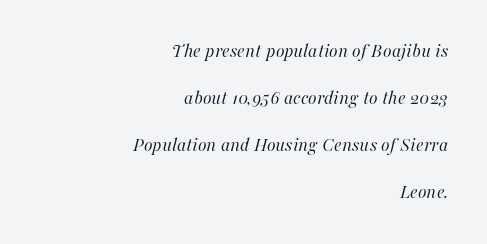
Q: Is the text bold? A: No.
Q: Is the text italic (slanted)? A: Yes, it leans right by about 16 degrees.
Q: Is the text underlined? A: No.
Q: How is the paragraph aligned? A: Right-aligned.
Q: Is the spacing between letters normal or unusually wide? A: Normal.
Q: Is the spacing between lines tight, normal or loose? A: Loose.
